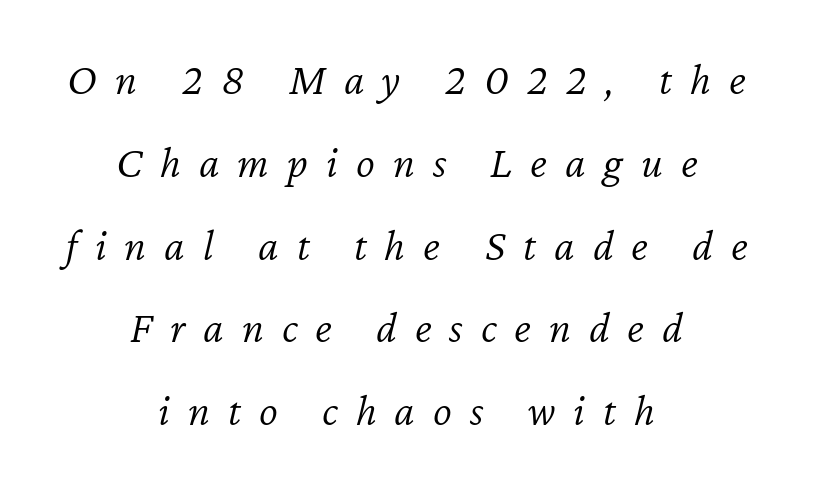
A bare baseline throughout the passage. The rendering uses natural spacing where letterforms have individual widths. The weight would be labelled regular, book, light, or lighter still. Characters follow at a spacing far wider than the type designer built in.
